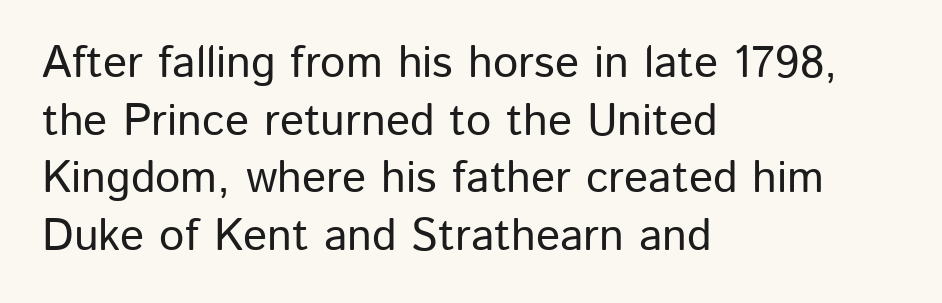
Does the lettering tilt? It doesn't — this is upright. The lines sit at an ordinary, default distance from one another. The typeface chosen for these lines omits serifs. The passage shown is typed in a proportional face where columns would drift.
